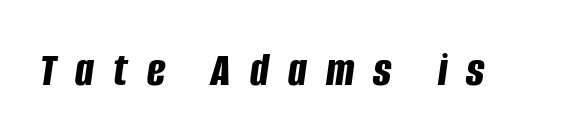
Characters are canted at an angle relative to the baseline's perpendicular. The passage shown has open, widely tracked lettering throughout. Pretty heavy lettering here — definitely bold. The zone under the glyphs is completely vacant.
